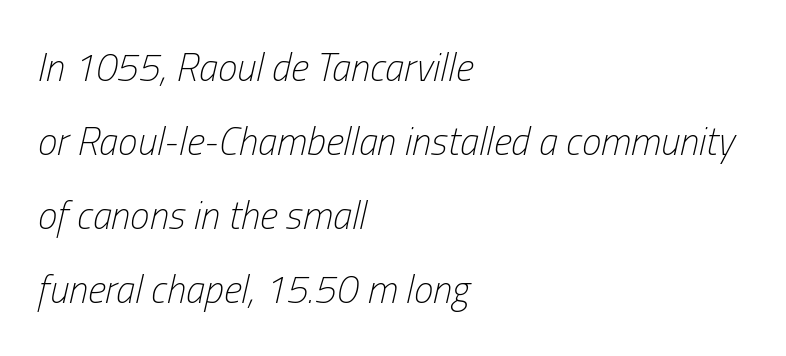
Students, note that the glyphs here touch the page at normal intervals. The zone under the glyphs is completely vacant. The letters are slanted; this is an italic face. Is the type heavy? It reads as light-to-regular instead.
